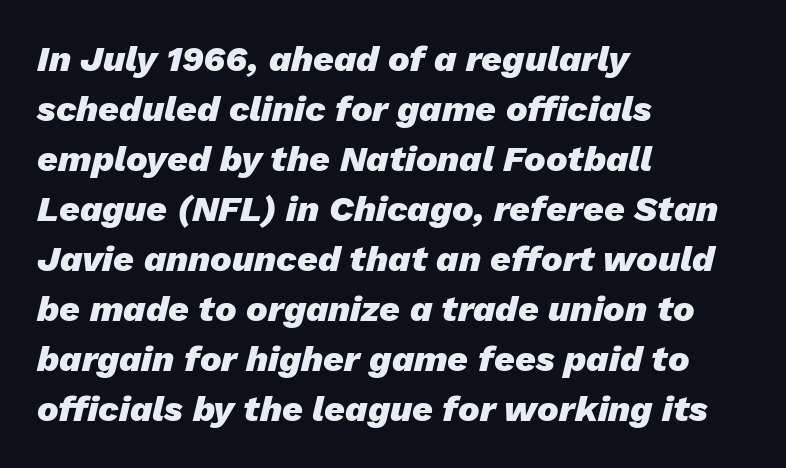
The image shows 36 px heavy type, italic (leaning right); set left-aligned, normal line spacing (1.39x), normal letter spacing, not underlined; low stroke contrast and a medium x-height.
